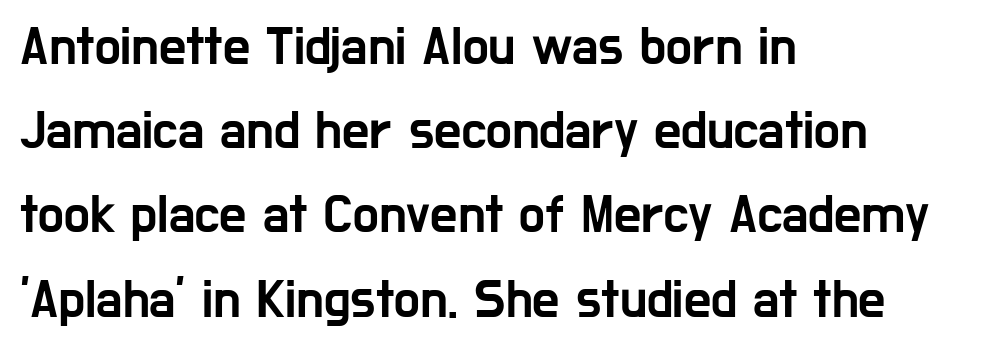
Q: Is the text italic (slanted)? A: No, it is upright.
Q: Is the typeface a serif or a sans-serif typeface? A: Sans-serif.
Q: Is the text underlined? A: No.
Q: How is the paragraph aligned? A: Left-aligned.
Q: Is the spacing between letters normal or unusually wide? A: Normal.
Q: Is the spacing between lines tight, normal or loose? A: Normal.
Q: Width (condensed, normal, or wide)? A: Condensed.
Q: Stroke contrast? A: Low.
Q: x-height? A: Medium.
Q: Monospaced? A: No.
